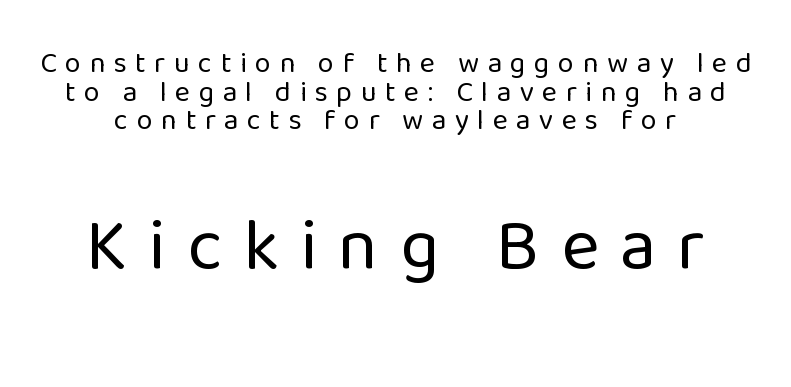
Does the leading feel generous? Not at all — it's pinched. Observe the wide spacing: letters keep a clear distance from each other. The space beneath each line is pristine and unruled. The lettering stays uniformly vertical, giving the passage a roman look. What kind of face is this? One without serifs — a sans.
